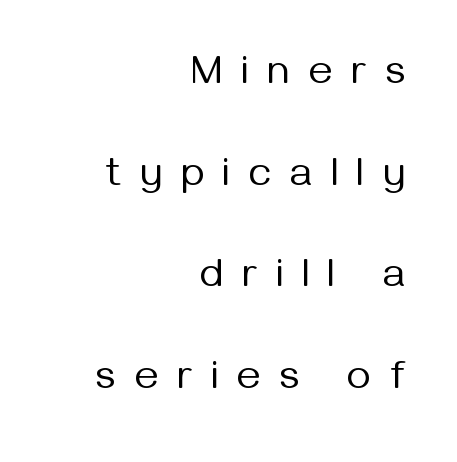
Ordinary non-slanted type is in use. No word sits above an underline. The space between consecutive lines is lavish. Serif or sans? Sans — the stroke terminals are bare. The rendering uses natural spacing where letterforms have individual widths. Horizontal alignment here is rightward, an uncommon choice for prose.
